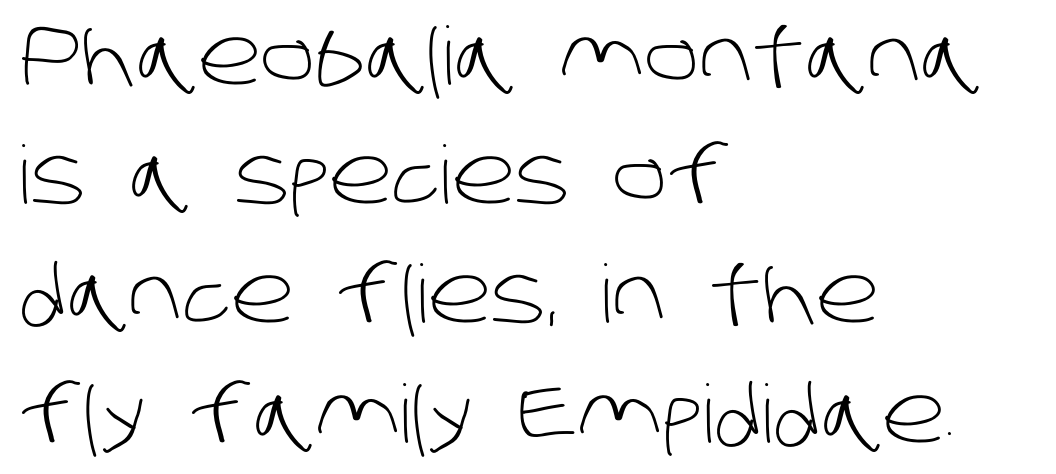
The image shows 80 px light sans-serif type; set left-aligned, normal line spacing (1.49x), normal letter spacing, not underlined; low stroke contrast and a large x-height.
